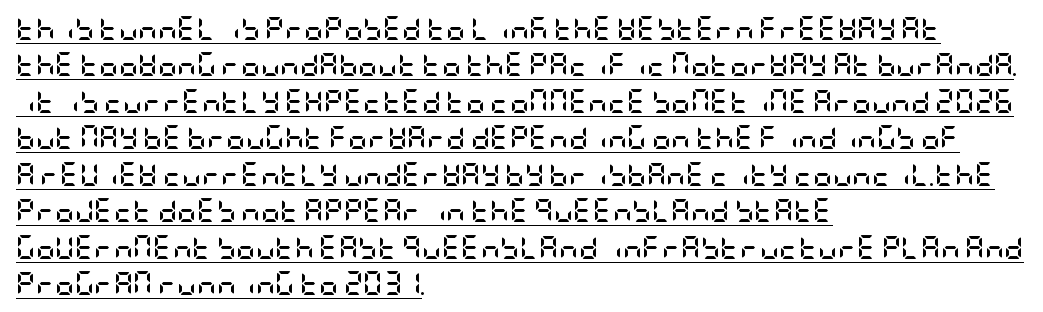
The image shows 24 px bold type, upright; set left-aligned, normal line spacing (1.52x), normal letter spacing, underlined.
